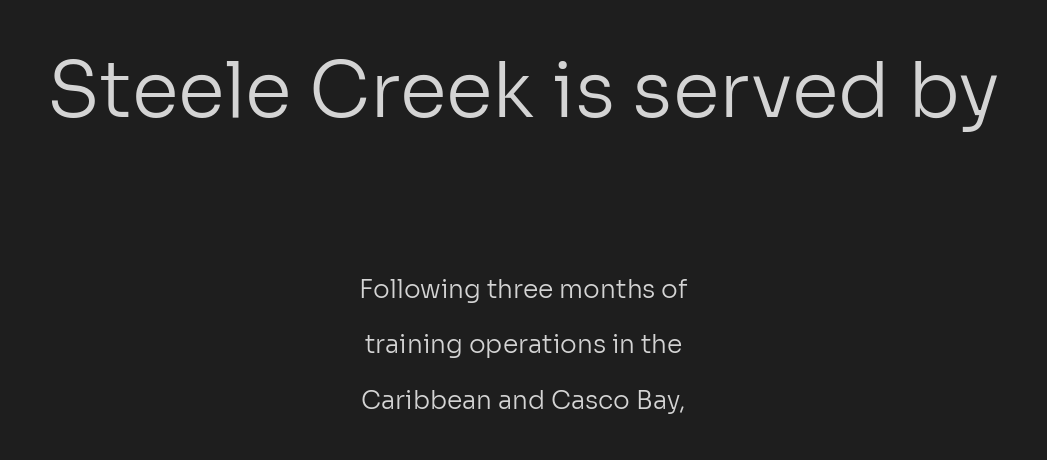
Q: Is the text bold? A: No.
Q: Is the text italic (slanted)? A: No, it is upright.
Q: Is the typeface a serif or a sans-serif typeface? A: Sans-serif.
Q: Is the text underlined? A: No.
Q: How is the paragraph aligned? A: Centered.
Q: Is the spacing between letters normal or unusually wide? A: Normal.
Q: Is the spacing between lines tight, normal or loose? A: Loose.
Q: Which block of text is set in a larger size, the first (top) or the second (bottom)? A: The first (top) one.
Q: Width (condensed, normal, or wide)? A: Normal.
Q: Stroke contrast? A: Low.
Q: x-height? A: Medium.
Q: Monospaced? A: No.
